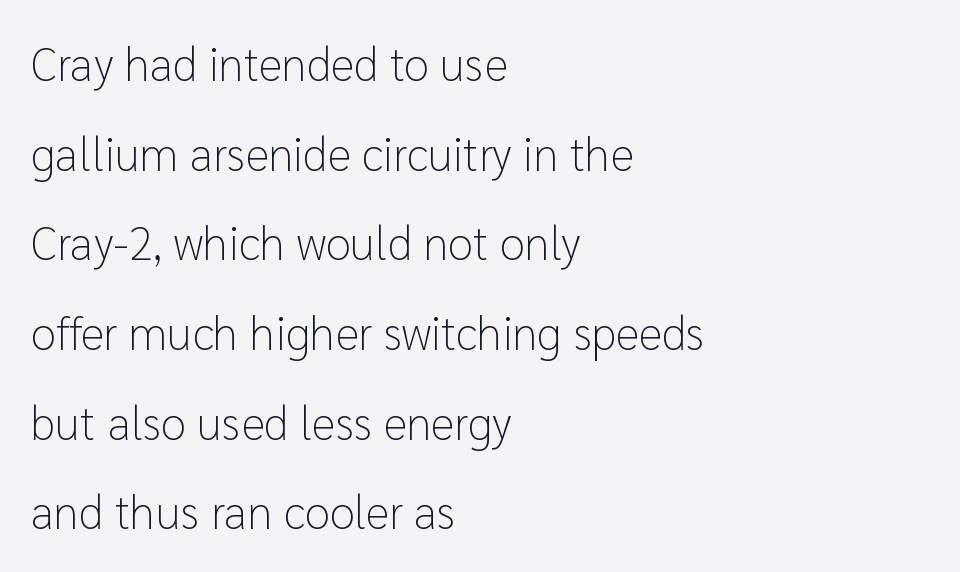
The image shows 46 px light sans-serif type, upright; set left-aligned, loose line spacing (1.95x), normal letter spacing, not underlined; low stroke contrast and a medium x-height.
